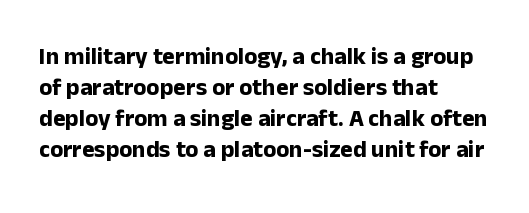
{"italic": "no", "bold": "yes", "underline": "no", "align": "left", "line_spacing": "normal", "line_spacing_ratio": 1.29, "letter_spacing": "normal", "letter_spacing_em": 0.0, "glyph_px": 24}
